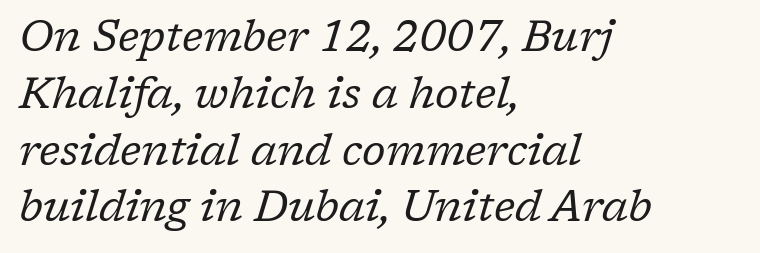
Q: Is the text bold? A: No.
Q: Is the text italic (slanted)? A: Yes, it leans right by about 17 degrees.
Q: Is the typeface a serif or a sans-serif typeface? A: Serif.
Q: Is the text underlined? A: No.
Q: How is the paragraph aligned? A: Left-aligned.
Q: Is the spacing between letters normal or unusually wide? A: Normal.
Q: Is the spacing between lines tight, normal or loose? A: Normal.
Q: Width (condensed, normal, or wide)? A: Normal.
Q: Stroke contrast? A: Low.
Q: x-height? A: Medium.
Q: Monospaced? A: No.
